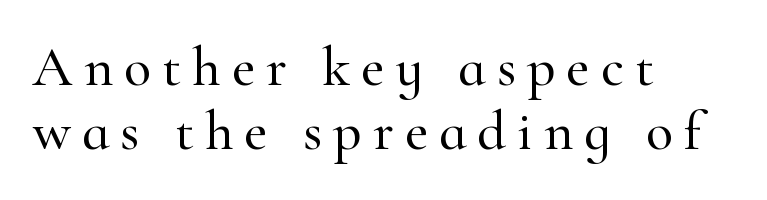
The type sits square on the baseline with zero lean. Stroke terminals: seriffed. The strip under each line holds only bare page. Note the varied advance widths — an 'i' is clearly narrower than an 'm'. Reading down the block, your eye returns to a fixed left position each line. The designer dialed line spacing down below the default.
